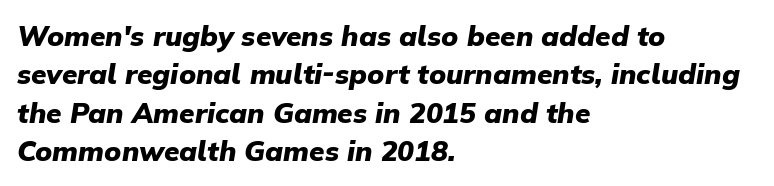
The image shows 28 px heavy type, italic (leaning right); set left-aligned, normal line spacing (1.37x), normal letter spacing, not underlined; low stroke contrast and a medium x-height.
